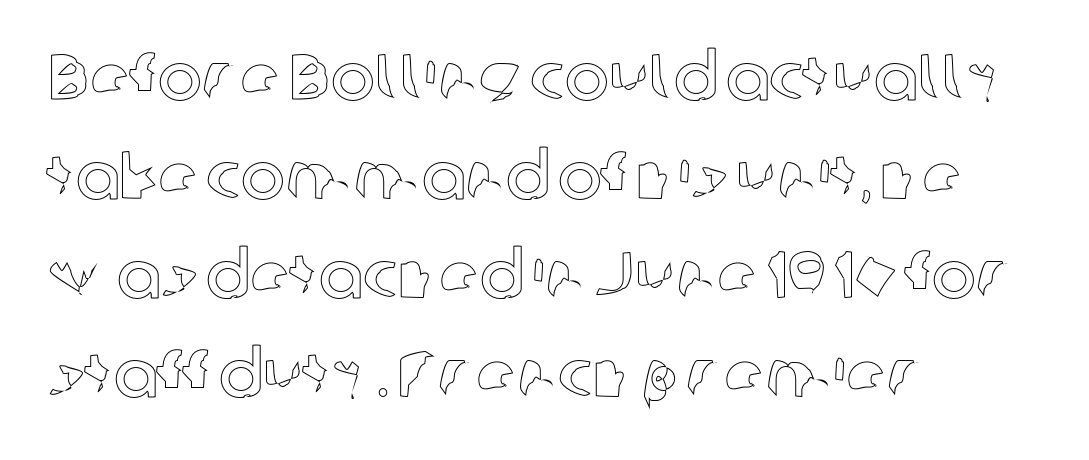
The image shows 66 px text type, upright; set left-aligned, normal line spacing (1.5x), normal letter spacing, not underlined; a medium x-height.
